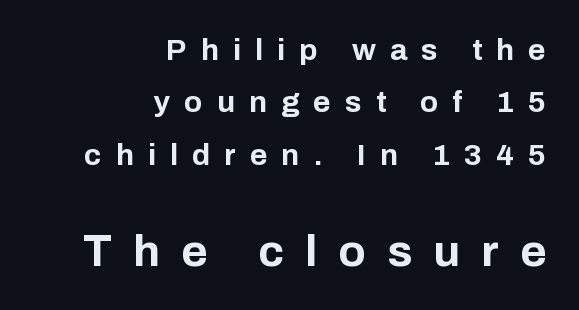
The image shows 45 px bold sans-serif type, upright; set right-aligned, line spacing 1.75x, unusually wide letter spacing (+0.47 em), not underlined; the second (bottom) block is 1.5x larger; low stroke contrast and a medium x-height.
